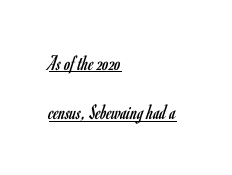
The typesetting does not lean heavy: it is not bold. These lines are set flush left with a ragged right edge. Characters follow at the spacing the type designer built in. This block would shrink considerably if given ordinary leading; it's expanded now.
